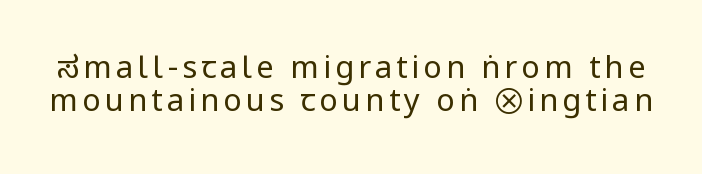
The image shows 31 px regular-weight, condensed sans-serif type, upright; set tight line spacing (1.07x), not underlined; low stroke contrast.
